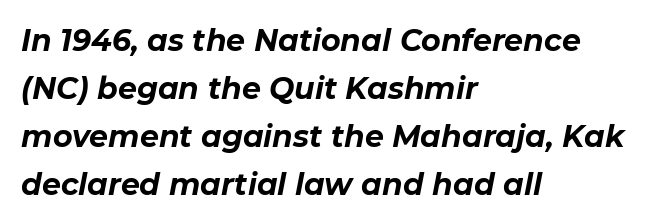
The image shows 30 px bold type, italic (leaning right); set left-aligned, normal line spacing (1.6x), normal letter spacing, not underlined; low stroke contrast and a medium x-height.
